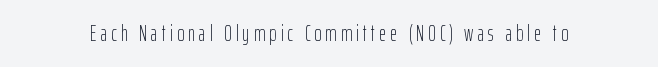
The specimen reads as upright at a glance. The face looks like a standard text weight, possibly lighter. Nobody drew a line under any word here.
